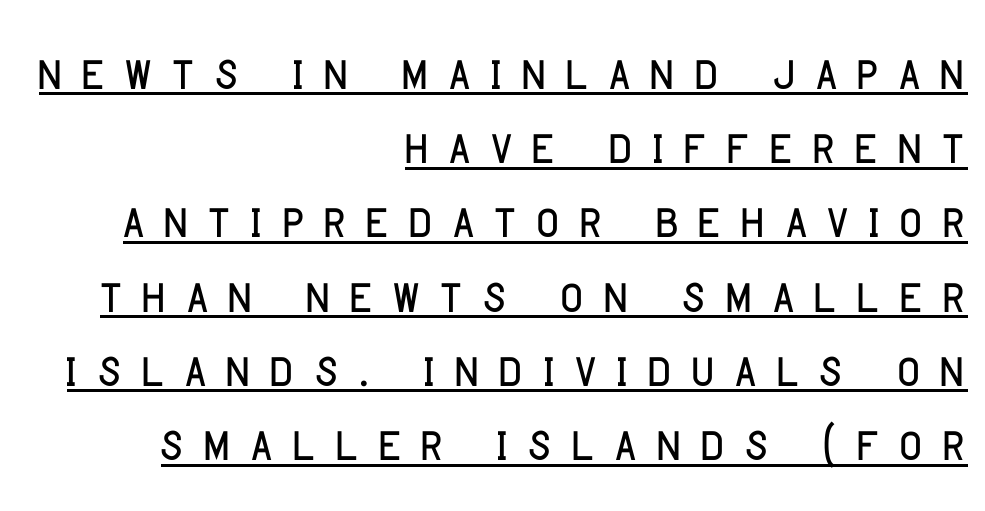
The type family on display is of the sans-serif kind. In terms of letterspacing, this is a distinctly airy, spread setting. All the whitespace from short lines collects on the left. Check the space under the baseline: a stroke is drawn there. The letters advance in unequal steps, a hallmark of proportional type.
